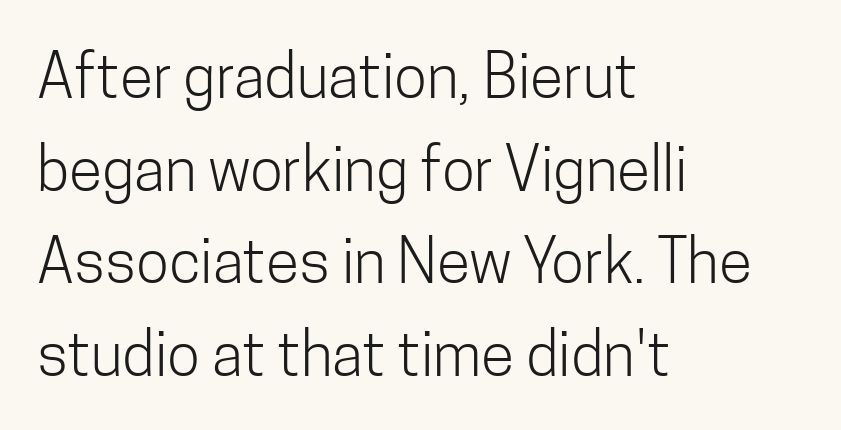
Q: Is the text bold? A: No.
Q: Is the text italic (slanted)? A: No, it is upright.
Q: Is the typeface a serif or a sans-serif typeface? A: Sans-serif.
Q: Is the text underlined? A: No.
Q: How is the paragraph aligned? A: Left-aligned.
Q: Is the spacing between letters normal or unusually wide? A: Normal.
Q: Is the spacing between lines tight, normal or loose? A: Normal.
Q: Width (condensed, normal, or wide)? A: Condensed.
Q: Stroke contrast? A: Low.
Q: x-height? A: Medium.
Q: Monospaced? A: No.
